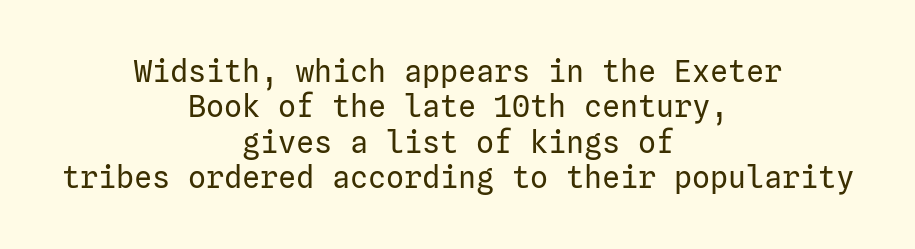
Q: Is the text bold? A: No.
Q: Is the text italic (slanted)? A: No, it is upright.
Q: Is the typeface a serif or a sans-serif typeface? A: Sans-serif.
Q: Is the text underlined? A: No.
Q: How is the paragraph aligned? A: Centered.
Q: Is the spacing between letters normal or unusually wide? A: Normal.
Q: Width (condensed, normal, or wide)? A: Normal.
Q: Stroke contrast? A: Low.
Q: x-height? A: Medium.
